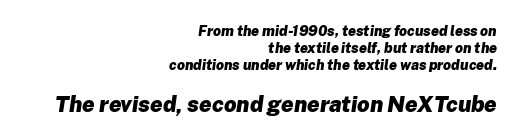
Q: Is the text bold? A: Yes.
Q: Is the text italic (slanted)? A: Yes, it leans right by about 8 degrees.
Q: Is the text underlined? A: No.
Q: How is the paragraph aligned? A: Right-aligned.
Q: Is the spacing between letters normal or unusually wide? A: Normal.
Q: Which block of text is set in a larger size, the first (top) or the second (bottom)? A: The second (bottom) one.
